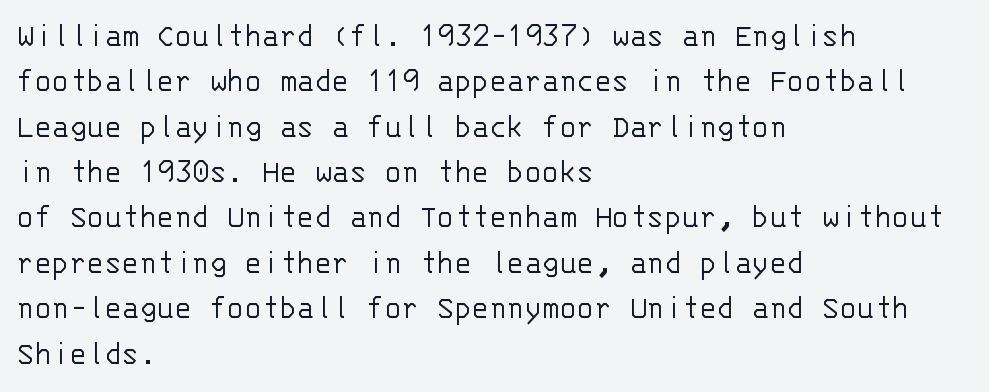
The image shows 36 px light sans-serif type, upright, monospaced; set left-aligned, normal line spacing (1.26x), normal letter spacing, not underlined; low stroke contrast and a large x-height.
